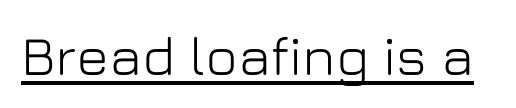
Q: Is the text italic (slanted)? A: No, it is upright.
Q: Is the typeface a serif or a sans-serif typeface? A: Sans-serif.
Q: Is the text underlined? A: Yes.
Q: Is the spacing between letters normal or unusually wide? A: Normal.
Q: Width (condensed, normal, or wide)? A: Normal.
Q: Stroke contrast? A: Low.
Q: x-height? A: Medium.
Q: Monospaced? A: No.
